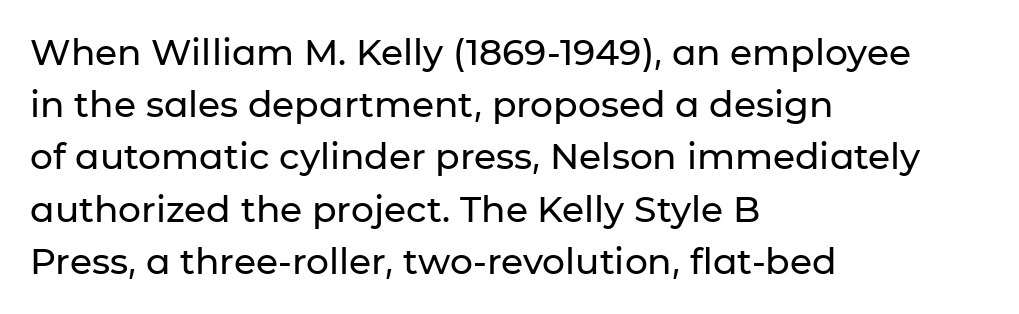
The image shows 36 px sans-serif type, upright; set left-aligned, normal line spacing (1.45x), normal letter spacing, not underlined; low stroke contrast and a medium x-height.
